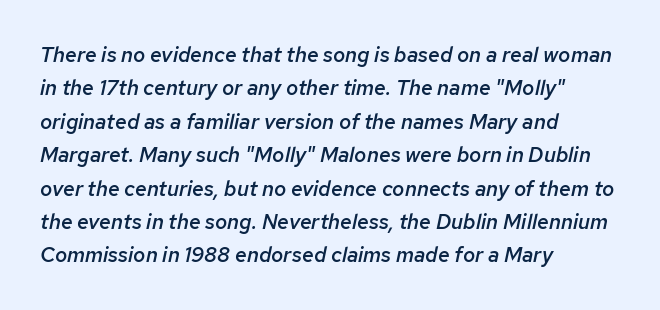
A fair bit of extra ink — the face is semibold, not bold. The zone under the glyphs is completely vacant. A student would call this left alignment; a typographer would say flush left, rag right. An italicized treatment has been applied to the whole sample. Horizontal bands of white between lines are of average thickness.
